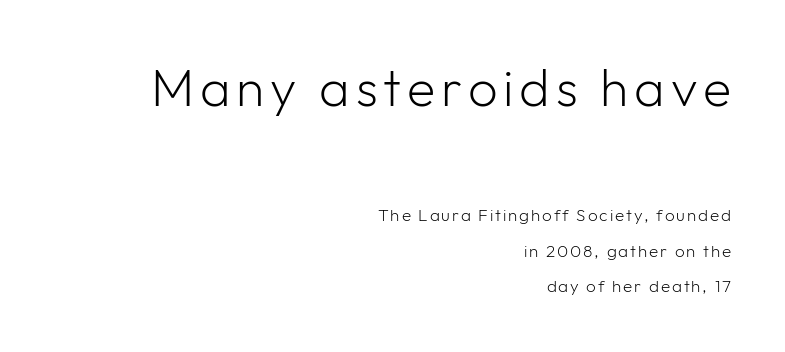
{"serif": "no", "italic": "no", "bold": "no", "weight": "light", "width": "normal", "stroke_contrast": "low", "x_height": "medium", "monospaced": "no", "underline": "no", "align": "right", "line_spacing": "loose", "line_spacing_ratio": 2.09, "larger_block": "first", "size_ratio": 3.06, "glyph_px": 52}
